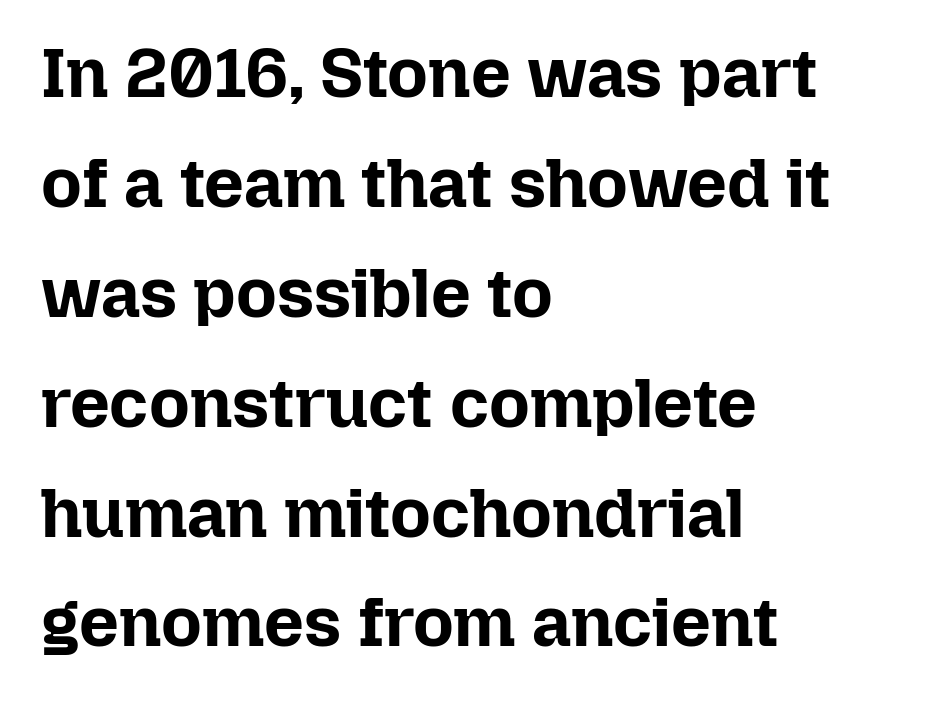
The image shows 70 px bold type, upright; set left-aligned, normal line spacing (1.57x), normal letter spacing, not underlined; low stroke contrast and a medium x-height.
